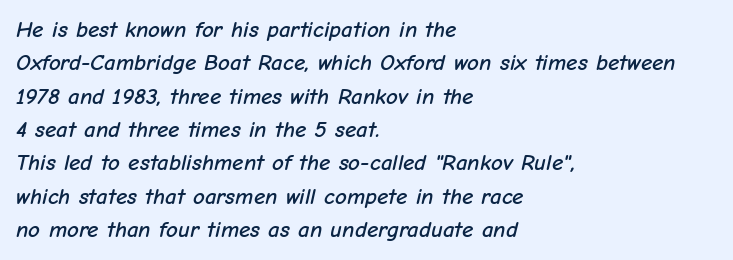
The image shows 23 px text type, italic (leaning right); set left-aligned, normal line spacing (1.45x), normal letter spacing, not underlined.
